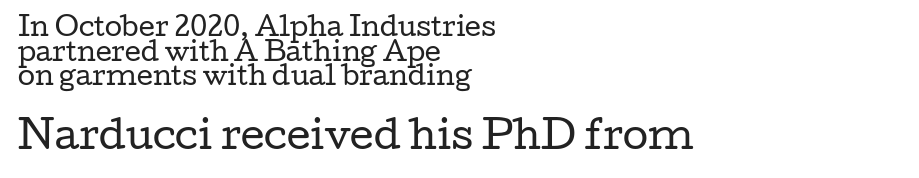
Q: Is the text bold? A: No.
Q: Is the text italic (slanted)? A: No, it is upright.
Q: Is the typeface a serif or a sans-serif typeface? A: Serif.
Q: Is the text underlined? A: No.
Q: How is the paragraph aligned? A: Left-aligned.
Q: Is the spacing between letters normal or unusually wide? A: Normal.
Q: Is the spacing between lines tight, normal or loose? A: Tight.
Q: Which block of text is set in a larger size, the first (top) or the second (bottom)? A: The second (bottom) one.
Q: Width (condensed, normal, or wide)? A: Wide.
Q: Stroke contrast? A: Low.
Q: x-height? A: Medium.
Q: Monospaced? A: No.
